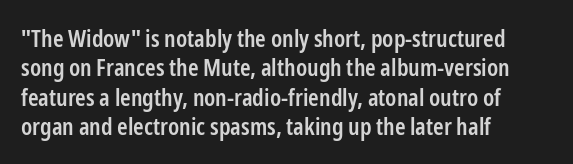
The image shows 24 px text type, upright; set left-aligned, line spacing 1.22x, normal letter spacing, not underlined.
